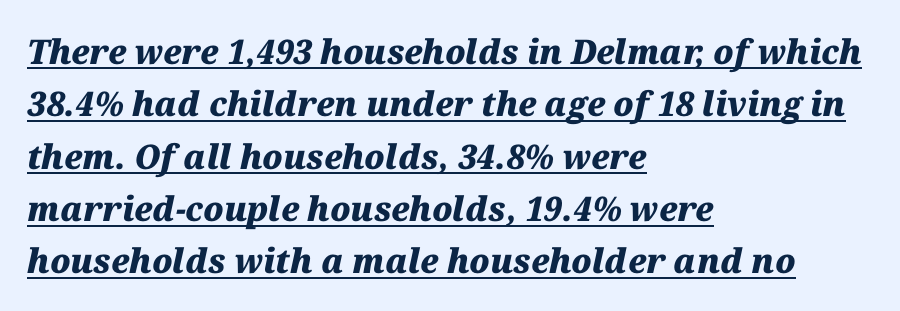
There is no visible air inserted between adjacent glyphs. The passage shown stacks its lines at a standard gap. The lines in this sample share a left origin and differ only in where they stop. You can tell it's italic because the verticals aren't actually vertical. Typographic density is high because the face is bold. Looks like regular typesetting: each glyph gets only the width it needs.
